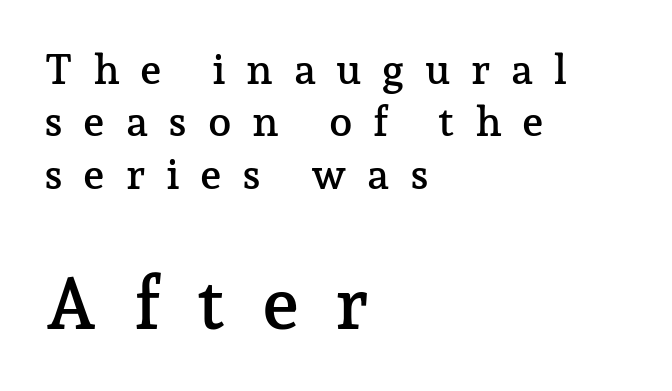
Q: Is the text italic (slanted)? A: No, it is upright.
Q: Is the typeface a serif or a sans-serif typeface? A: Serif.
Q: Is the text underlined? A: No.
Q: How is the paragraph aligned? A: Left-aligned.
Q: Is the spacing between letters normal or unusually wide? A: Unusually wide.
Q: Is the spacing between lines tight, normal or loose? A: Normal.
Q: Which block of text is set in a larger size, the first (top) or the second (bottom)? A: The second (bottom) one.
Q: Width (condensed, normal, or wide)? A: Normal.
Q: Stroke contrast? A: Low.
Q: x-height? A: Medium.
Q: Monospaced? A: No.
